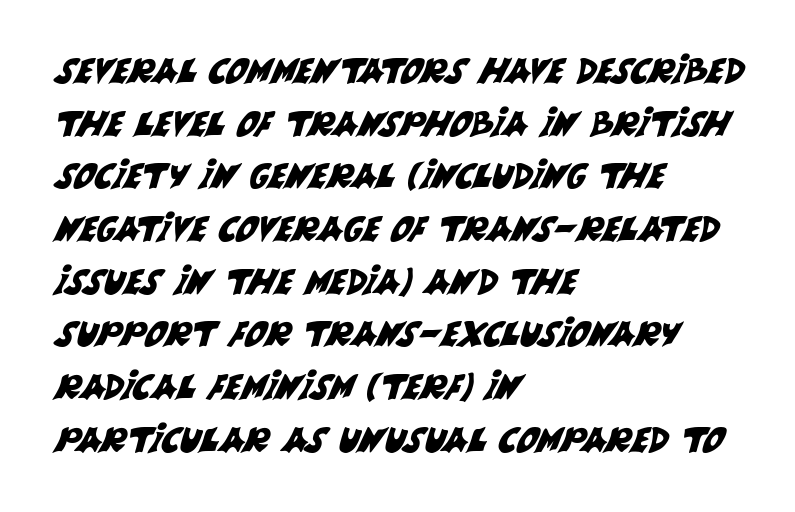
Q: Is the typeface a serif or a sans-serif typeface? A: Sans-serif.
Q: Is the text underlined? A: No.
Q: How is the paragraph aligned? A: Left-aligned.
Q: Is the spacing between letters normal or unusually wide? A: Normal.
Q: Is the spacing between lines tight, normal or loose? A: Normal.
Q: Width (condensed, normal, or wide)? A: Normal.
Q: Stroke contrast? A: Medium.
Q: x-height? A: Large.
Q: Monospaced? A: No.
